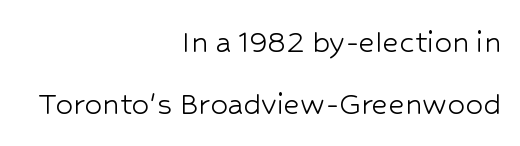
Reading down the block, your eye finds every line finishing at a fixed right position. Tracking value appears to be zero — textbook default spacing. Each letter's strokes conclude bluntly, with no projecting serifs. The face used here is proportionally spaced, like ordinary book or web type. Weight: not bold — regular or lighter.
